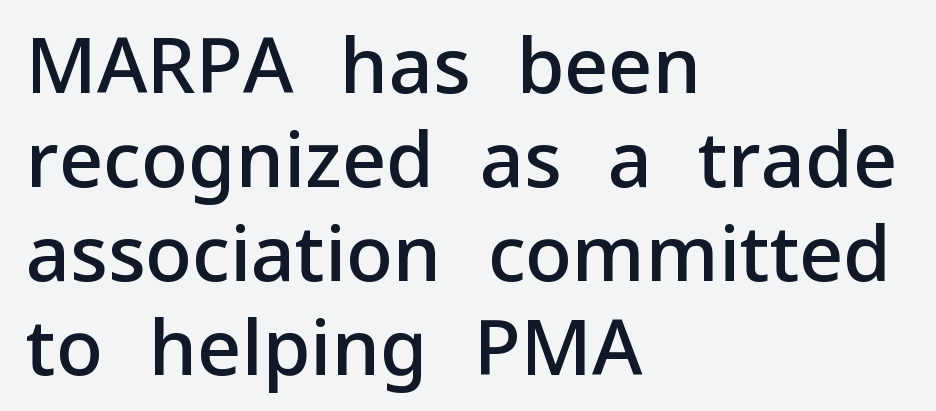
These lines are set flush left with a ragged right edge. Note: no serifs on the glyphs. Proportional: the letters do not fall into vertical columns. You could call the tracking neutral — neither tight nor loose.
